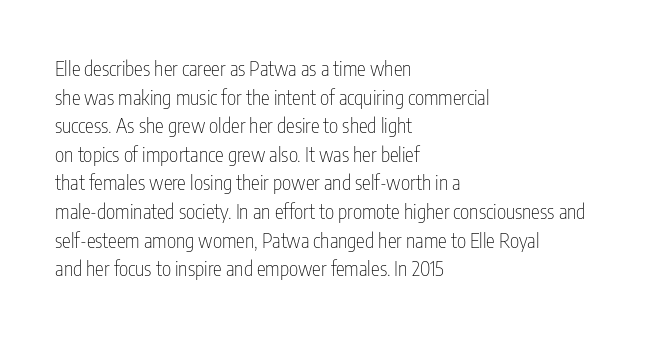
{"italic": "no", "bold": "no", "underline": "no", "align": "left", "line_spacing": "normal", "line_spacing_ratio": 1.43, "letter_spacing": "normal", "letter_spacing_em": 0.0, "glyph_px": 20}
